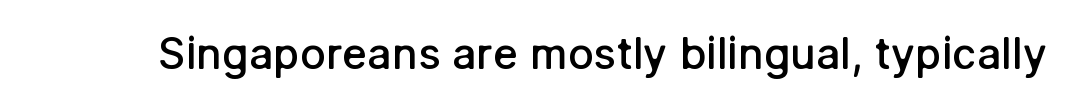
Q: Is the text bold? A: Semi-bold.
Q: Is the text italic (slanted)? A: No, it is upright.
Q: Is the typeface a serif or a sans-serif typeface? A: Sans-serif.
Q: Is the text underlined? A: No.
Q: Is the spacing between letters normal or unusually wide? A: Normal.
Q: Width (condensed, normal, or wide)? A: Normal.
Q: Stroke contrast? A: Low.
Q: x-height? A: Medium.
Q: Monospaced? A: No.
